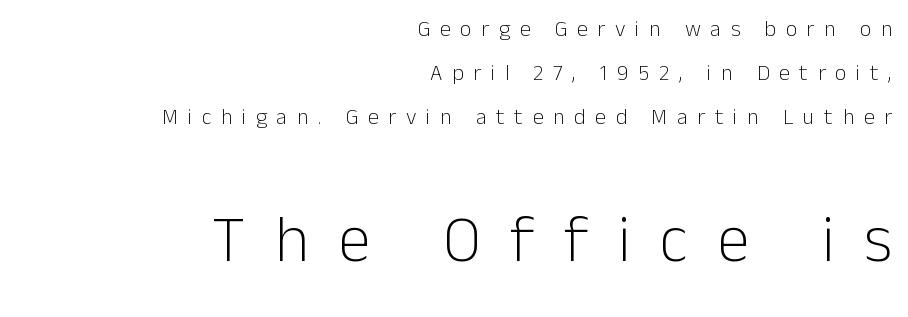
Q: Is the text bold? A: No.
Q: Is the text italic (slanted)? A: No, it is upright.
Q: Is the typeface a serif or a sans-serif typeface? A: Sans-serif.
Q: Is the text underlined? A: No.
Q: How is the paragraph aligned? A: Right-aligned.
Q: Is the spacing between letters normal or unusually wide? A: Unusually wide.
Q: Is the spacing between lines tight, normal or loose? A: Loose.
Q: Which block of text is set in a larger size, the first (top) or the second (bottom)? A: The second (bottom) one.
Q: Width (condensed, normal, or wide)? A: Normal.
Q: Stroke contrast? A: Low.
Q: x-height? A: Medium.
Q: Monospaced? A: No.
